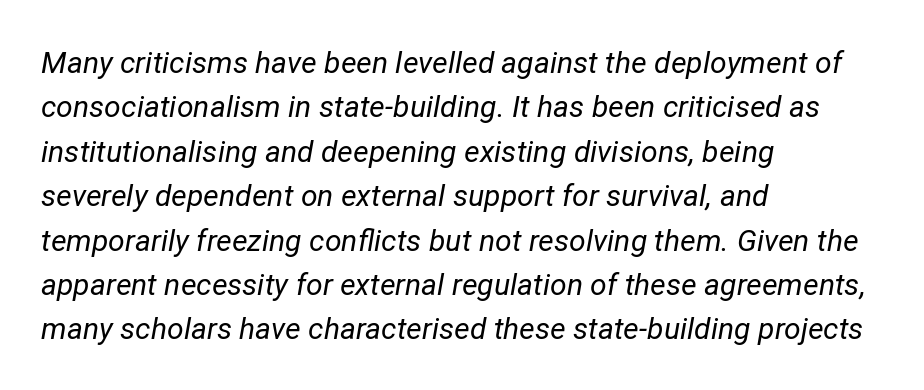
Q: Is the text bold? A: No.
Q: Is the text italic (slanted)? A: Yes, it leans right by about 12 degrees.
Q: Is the text underlined? A: No.
Q: How is the paragraph aligned? A: Left-aligned.
Q: Is the spacing between letters normal or unusually wide? A: Normal.
Q: Is the spacing between lines tight, normal or loose? A: Normal.
Q: Width (condensed, normal, or wide)? A: Normal.
Q: Stroke contrast? A: Low.
Q: x-height? A: Medium.
Q: Monospaced? A: No.
